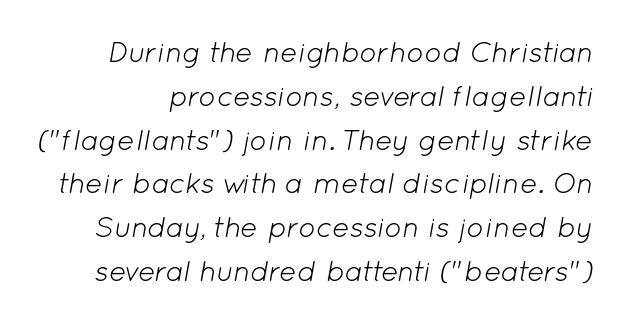
Q: Is the text bold? A: No.
Q: Is the text italic (slanted)? A: Yes, it leans right by about 12 degrees.
Q: Is the text underlined? A: No.
Q: Is the spacing between letters normal or unusually wide? A: Normal.
Q: Is the spacing between lines tight, normal or loose? A: Normal.
Q: Width (condensed, normal, or wide)? A: Normal.
Q: Stroke contrast? A: Low.
Q: x-height? A: Medium.
Q: Monospaced? A: No.
